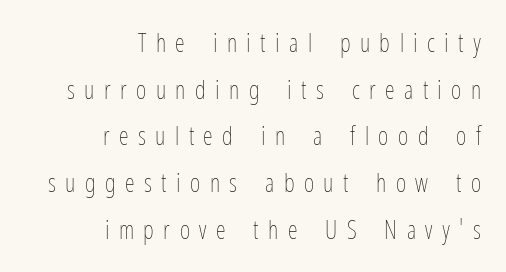
Q: Is the text bold? A: No.
Q: Is the text italic (slanted)? A: No, it is upright.
Q: Is the text underlined? A: No.
Q: How is the paragraph aligned? A: Right-aligned.
Q: Is the spacing between letters normal or unusually wide? A: Unusually wide.
